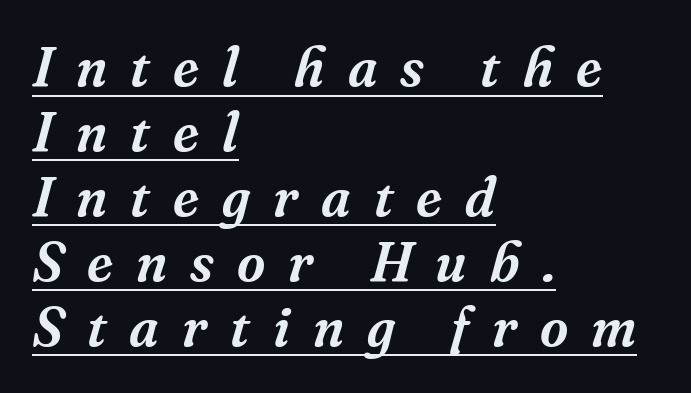
Q: Is the text italic (slanted)? A: Yes, it leans right by about 16 degrees.
Q: Is the typeface a serif or a sans-serif typeface? A: Serif.
Q: Is the text underlined? A: Yes.
Q: How is the paragraph aligned? A: Left-aligned.
Q: Is the spacing between letters normal or unusually wide? A: Unusually wide.
Q: Width (condensed, normal, or wide)? A: Normal.
Q: Stroke contrast? A: Medium.
Q: x-height? A: Medium.
Q: Monospaced? A: No.
